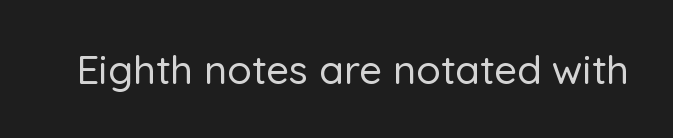
Every stem runs plumb, perpendicular to the baseline. The foot of each line stays bare and open. Here the designer chose a conventional face with non-uniform glyph widths. This rendering leaves character spacing at its baseline value.
